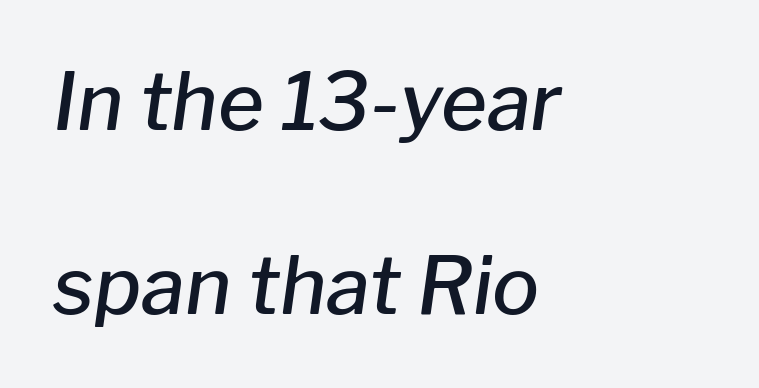
The image shows 79 px semibold type, italic (leaning right); set left-aligned, loose line spacing (2.33x), normal letter spacing, not underlined; low stroke contrast and a medium x-height.
